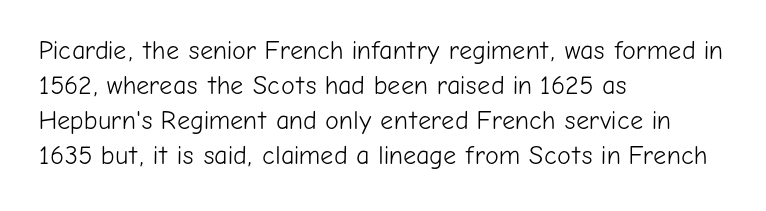
The image shows 26 px text type, upright; set left-aligned, normal line spacing (1.35x), normal letter spacing, not underlined.
